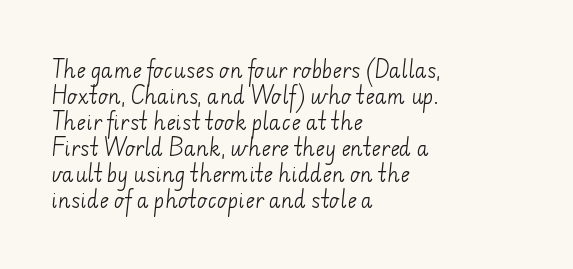
The image shows 20 px text type; set left-aligned, normal line spacing (1.3x), normal letter spacing, not underlined.
